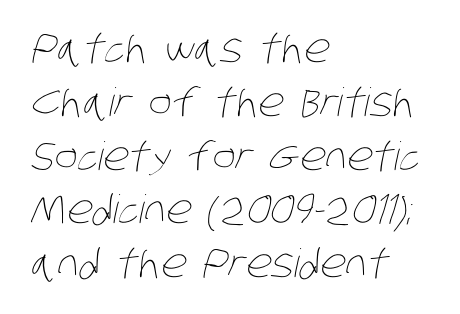
The image shows 39 px thin, condensed type; set left-aligned, normal line spacing (1.38x), normal letter spacing, not underlined; low stroke contrast and a large x-height.
